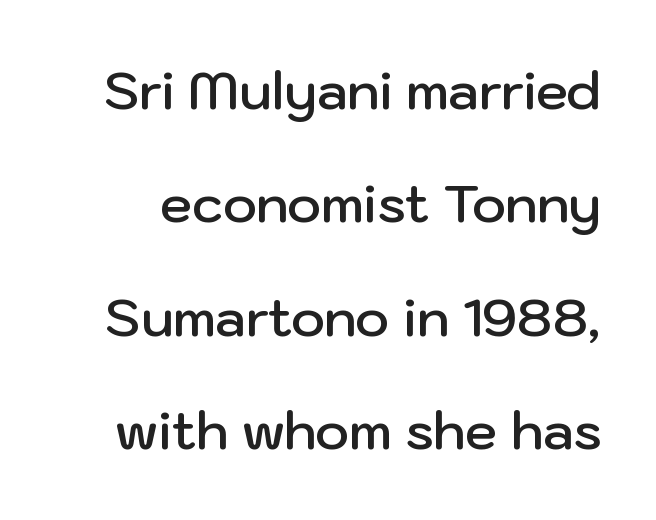
Q: Is the text bold? A: Semi-bold.
Q: Is the text italic (slanted)? A: No, it is upright.
Q: Is the typeface a serif or a sans-serif typeface? A: Sans-serif.
Q: Is the text underlined? A: No.
Q: Is the spacing between letters normal or unusually wide? A: Normal.
Q: Is the spacing between lines tight, normal or loose? A: Loose.
Q: Width (condensed, normal, or wide)? A: Normal.
Q: Stroke contrast? A: Low.
Q: x-height? A: Medium.
Q: Monospaced? A: No.
